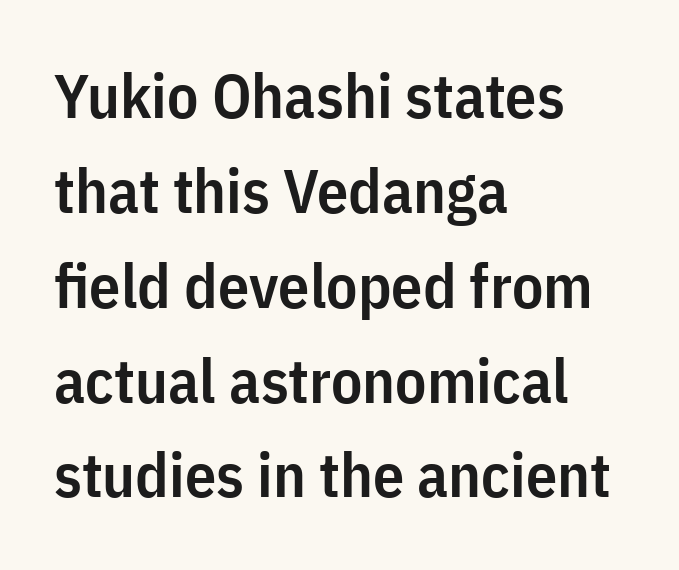
The image shows 62 px semibold, condensed sans-serif type, upright; set left-aligned, normal line spacing (1.53x), normal letter spacing, not underlined; low stroke contrast and a medium x-height.
